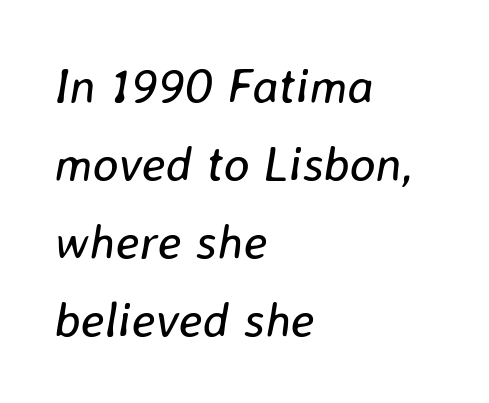
Q: Is the text bold? A: No.
Q: Is the text italic (slanted)? A: Yes, it leans right by about 8 degrees.
Q: Is the text underlined? A: No.
Q: How is the paragraph aligned? A: Left-aligned.
Q: Is the spacing between letters normal or unusually wide? A: Normal.
Q: Is the spacing between lines tight, normal or loose? A: Normal.
Q: Width (condensed, normal, or wide)? A: Normal.
Q: Stroke contrast? A: Low.
Q: x-height? A: Medium.
Q: Monospaced? A: No.
